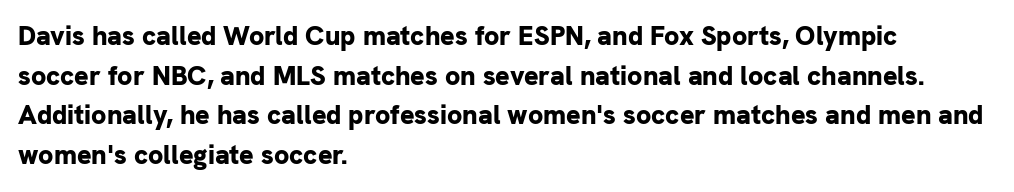
Q: Is the text bold? A: Yes.
Q: Is the text italic (slanted)? A: No, it is upright.
Q: Is the text underlined? A: No.
Q: How is the paragraph aligned? A: Left-aligned.
Q: Is the spacing between letters normal or unusually wide? A: Normal.
Q: Is the spacing between lines tight, normal or loose? A: Normal.
